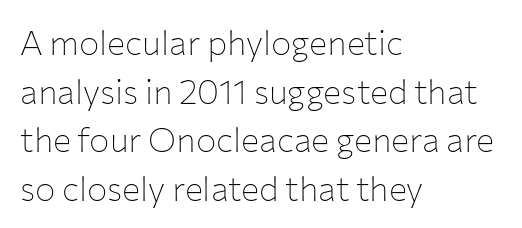
A typesetter would call this proportional, since set widths differ per character. Check where the strokes stop: nothing finishes them off — pure sans. Teacher's note: observe the even left margin — that is flush-left alignment. Tracking here is standard; glyphs follow each other at the usual distance.
